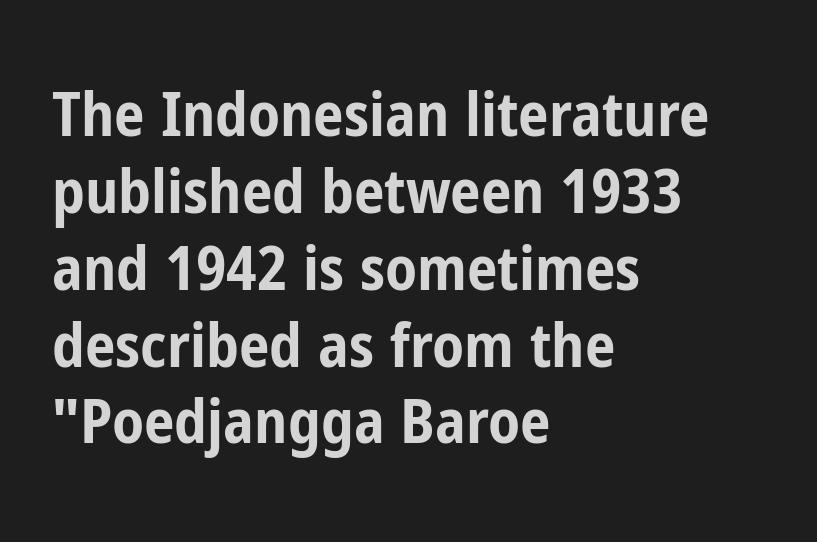
Interline gaps are of average width in this sample. The paragraph shown leans on its left margin. Characters follow at the spacing the type designer built in. Each letter keeps its own natural width here, so spacing adapts to shape.
